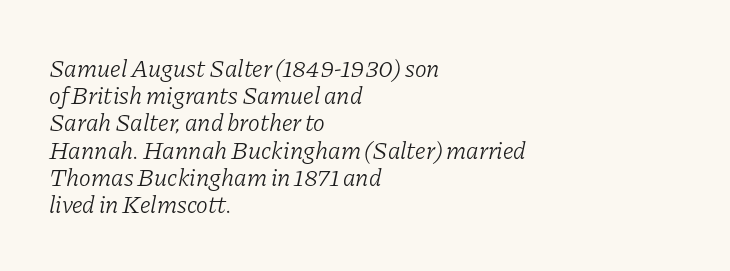
Q: Is the text bold? A: No.
Q: Is the text italic (slanted)? A: Yes, it leans right by about 11 degrees.
Q: Is the text underlined? A: No.
Q: How is the paragraph aligned? A: Left-aligned.
Q: Is the spacing between letters normal or unusually wide? A: Normal.
Q: Is the spacing between lines tight, normal or loose? A: Tight.
